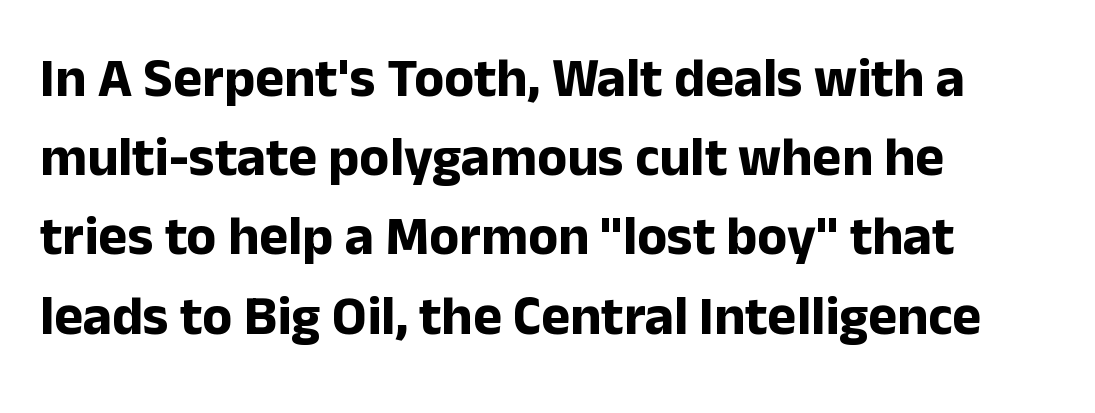
{"serif": "no", "italic": "no", "bold": "yes", "weight": "bold", "width": "normal", "stroke_contrast": "low", "x_height": "medium", "monospaced": "no", "underline": "no", "align": "left", "line_spacing": "normal", "line_spacing_ratio": 1.44, "letter_spacing": "normal", "letter_spacing_em": 0.0, "glyph_px": 55}
